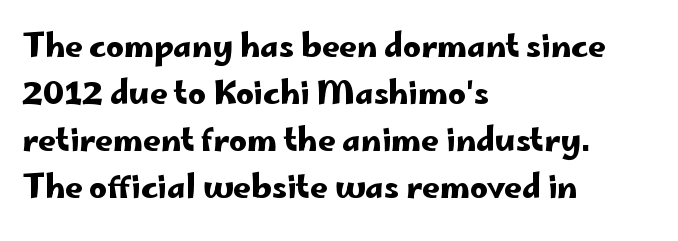
{"serif": "no", "italic": "no", "width": "wide", "stroke_contrast": "low", "x_height": "small", "monospaced": "no", "underline": "no", "align": "left", "line_spacing": "normal", "line_spacing_ratio": 1.52, "letter_spacing": "normal", "letter_spacing_em": 0.0, "glyph_px": 31}
